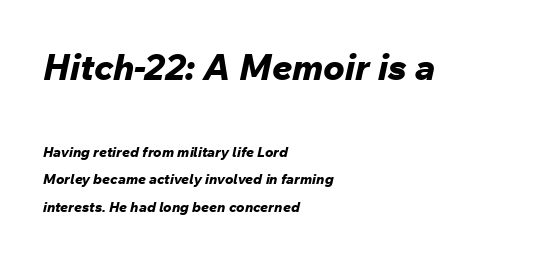
Compared with typical body copy, the letter spacing here is the same. Leading: increased. The face used here is proportionally spaced, like ordinary book or web type. Bare-footed words on every line. These two chunks differ in scale, with the top chunk taking the larger measure. Thick stems and heavy bowls — unmistakably bold.
